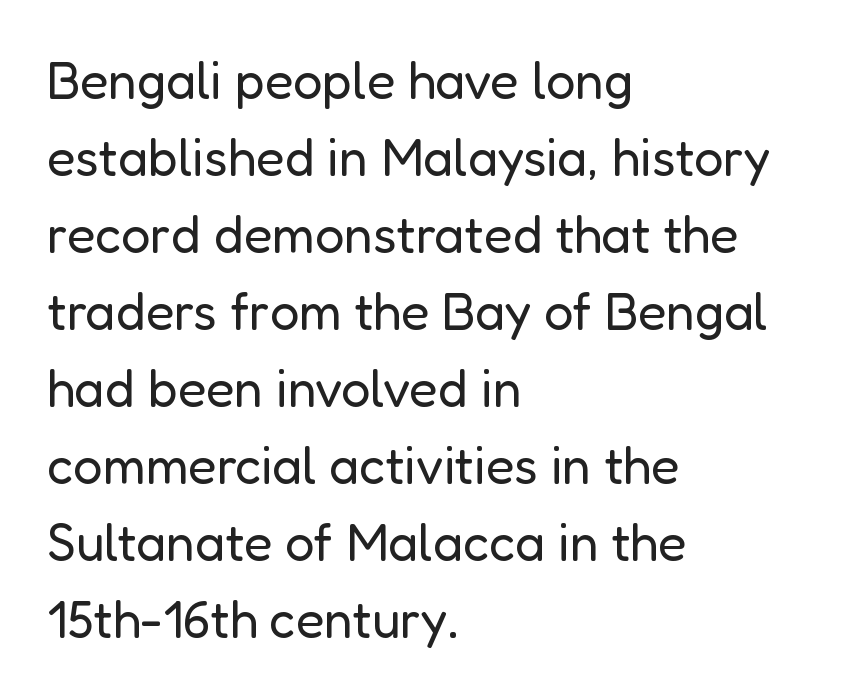
The image shows 52 px regular-weight sans-serif type, upright; set left-aligned, normal line spacing (1.48x), normal letter spacing, not underlined; low stroke contrast and a medium x-height.
